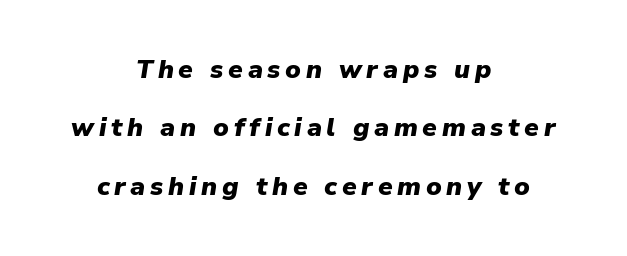
Q: Is the text bold? A: Yes.
Q: Is the text italic (slanted)? A: Yes, it leans right by about 9 degrees.
Q: Is the text underlined? A: No.
Q: How is the paragraph aligned? A: Centered.
Q: Is the spacing between lines tight, normal or loose? A: Loose.
